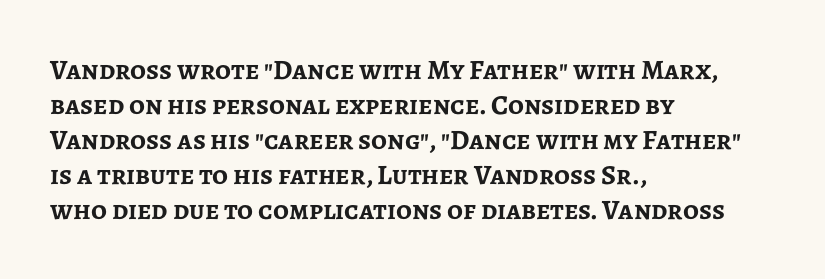
{"serif": "no", "italic": "no", "bold": "yes", "weight": "semibold", "width": "normal", "stroke_contrast": "low", "x_height": "medium", "monospaced": "no", "underline": "no", "align": "left", "line_spacing": "normal", "line_spacing_ratio": 1.25, "letter_spacing": "normal", "letter_spacing_em": 0.0, "glyph_px": 28}
